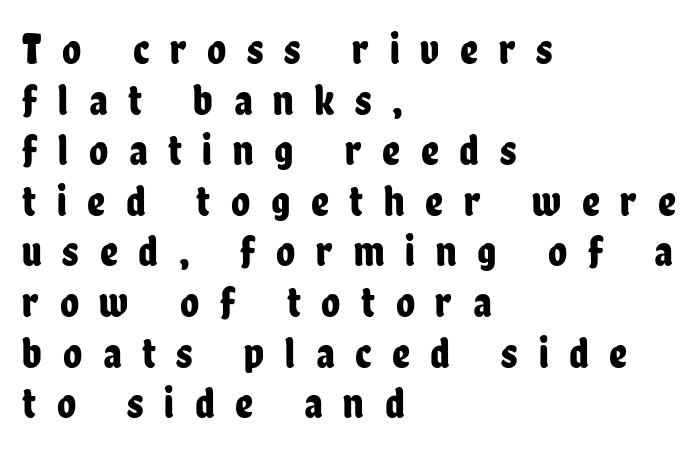
{"serif": "no", "italic": "no", "width": "condensed", "stroke_contrast": "low", "x_height": "medium", "monospaced": "no", "underline": "no", "align": "left", "line_spacing": "tight", "line_spacing_ratio": 1.15, "letter_spacing": "wide", "letter_spacing_em": 0.47, "glyph_px": 44}
